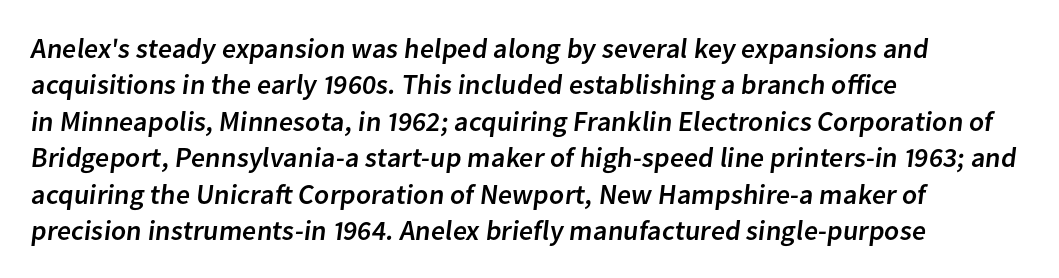
{"serif": "no", "width": "normal", "stroke_contrast": "low", "x_height": "medium", "monospaced": "no", "underline": "no", "align": "left", "line_spacing": "normal", "line_spacing_ratio": 1.3, "letter_spacing": "normal", "letter_spacing_em": 0.0, "glyph_px": 28}
